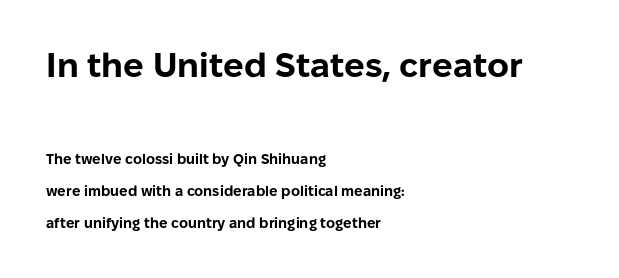
{"serif": "no", "italic": "no", "bold": "yes", "weight": "bold", "width": "normal", "stroke_contrast": "low", "x_height": "medium", "monospaced": "no", "underline": "no", "align": "left", "line_spacing": "loose", "line_spacing_ratio": 2.29, "letter_spacing": "normal", "letter_spacing_em": 0.0, "larger_block": "first", "size_ratio": 2.43, "glyph_px": 34}
